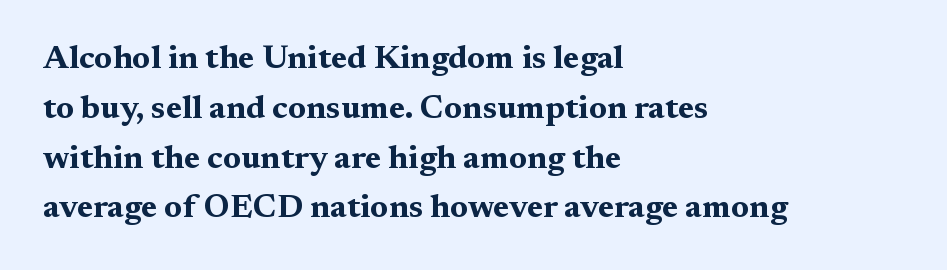
Q: Is the text bold? A: Yes.
Q: Is the text italic (slanted)? A: No, it is upright.
Q: Is the typeface a serif or a sans-serif typeface? A: Serif.
Q: Is the text underlined? A: No.
Q: How is the paragraph aligned? A: Left-aligned.
Q: Is the spacing between letters normal or unusually wide? A: Normal.
Q: Is the spacing between lines tight, normal or loose? A: Normal.
Q: Width (condensed, normal, or wide)? A: Wide.
Q: Stroke contrast? A: Medium.
Q: x-height? A: Medium.
Q: Monospaced? A: No.
